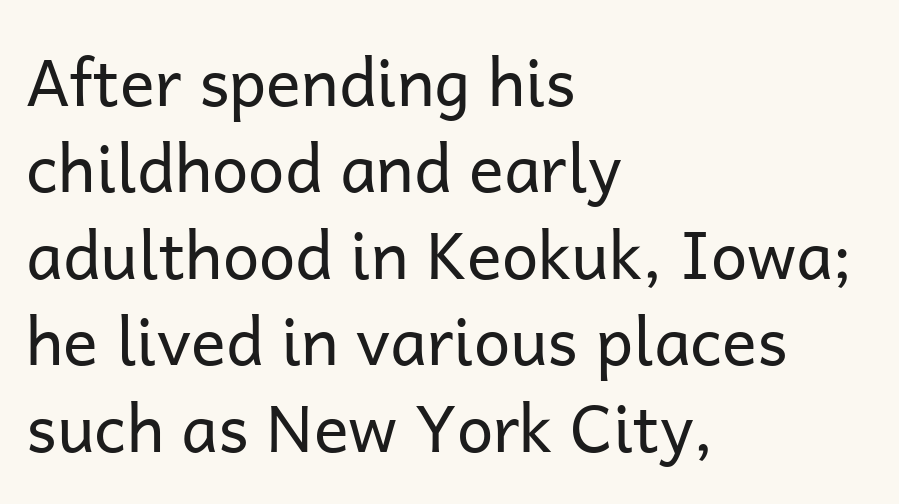
Weight class: somewhere from thin through regular. Tracking value appears to be zero — textbook default spacing. Caption: multi-line text, flush left, ragged right. Characters remain perfectly vertical along every line. Horizontal bands of white between lines are of average thickness.
